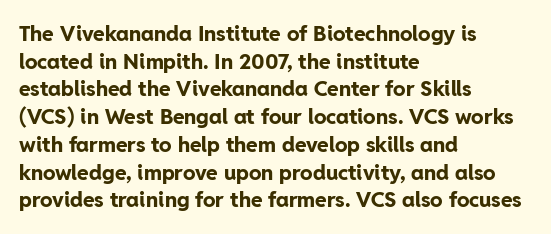
Q: Is the text bold? A: Yes.
Q: Is the text italic (slanted)? A: No, it is upright.
Q: Is the text underlined? A: No.
Q: How is the paragraph aligned? A: Left-aligned.
Q: Is the spacing between letters normal or unusually wide? A: Normal.
Q: Is the spacing between lines tight, normal or loose? A: Normal.
